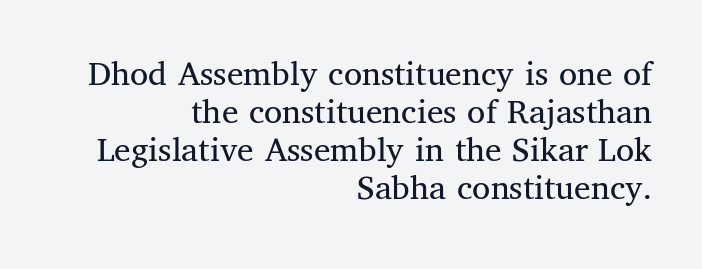
If you drew a ruler down the right edge, every line would touch it. Each letter keeps its own natural width here, so spacing adapts to shape. Anything drawn beneath the words? Only blank space. This sample uses an upright cut, with every glyph sitting square on the baseline.
